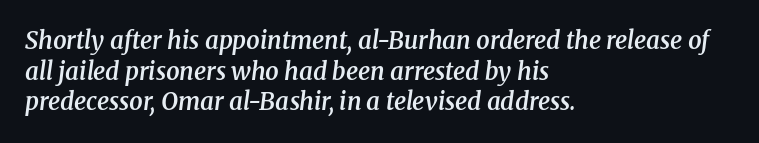
{"italic": "yes", "lean": "right", "slant_degrees": 8, "bold": "semi", "underline": "no", "align": "left", "line_spacing": "normal", "line_spacing_ratio": 1.28, "letter_spacing": "normal", "letter_spacing_em": 0.0, "glyph_px": 24}
